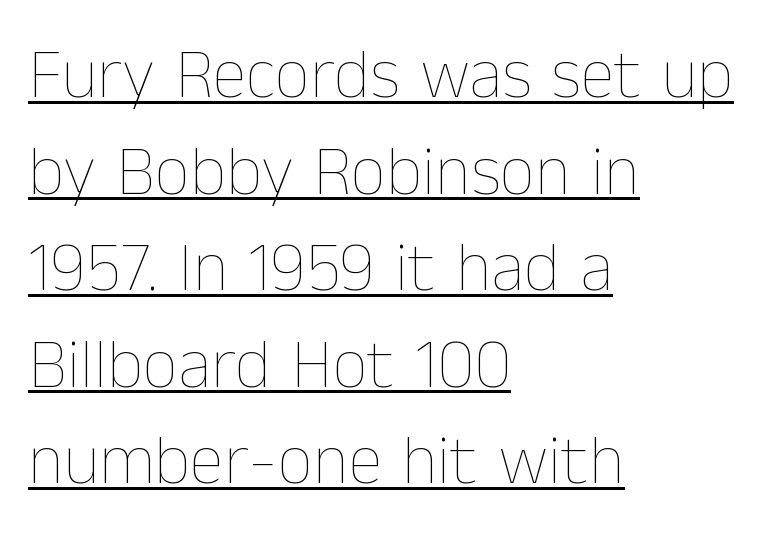
{"italic": "no", "bold": "no", "weight": "thin", "width": "normal", "stroke_contrast": "low", "x_height": "medium", "monospaced": "no", "underline": "yes", "align": "left", "line_spacing": "normal", "line_spacing_ratio": 1.38, "letter_spacing": "normal", "letter_spacing_em": 0.0, "glyph_px": 70}
